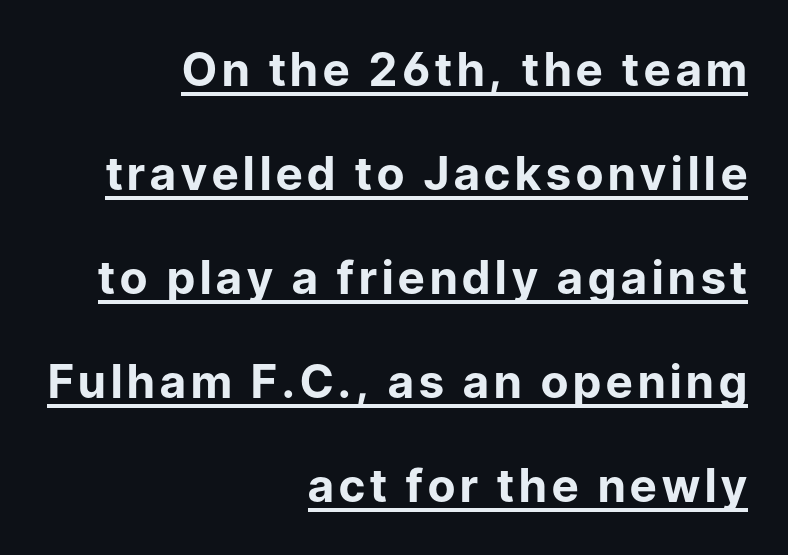
In terms of posture, this sample is upright. Varying glyph widths throughout — classic text-font behaviour. The glyphs in this specimen are sans serif. A full-strength bold gives these letters their thick strokes. Where is the straight margin? On the right.
